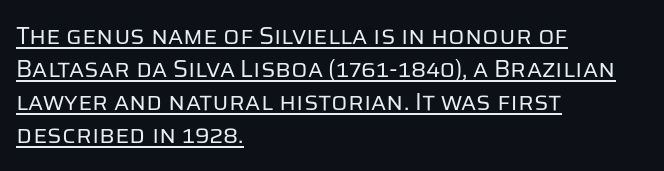
{"italic": "no", "bold": "no", "underline": "yes", "align": "left", "line_spacing": "normal", "line_spacing_ratio": 1.38, "letter_spacing": "normal", "letter_spacing_em": 0.0, "glyph_px": 24}
